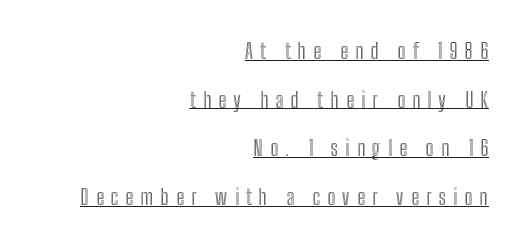
The words here are underlined. If you drew a line through each stem, it would be perfectly vertical. Between one letter and the next there's a generous, obvious gap. Casual observation: everything's shoved over to the right. This sample trades compactness for vertical openness between lines.
